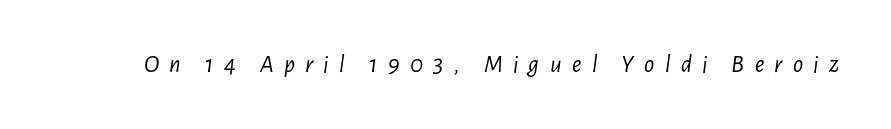
{"italic": "yes", "lean": "right", "slant_degrees": 7, "bold": "no", "underline": "no", "letter_spacing": "wide", "letter_spacing_em": 0.41, "glyph_px": 25}
